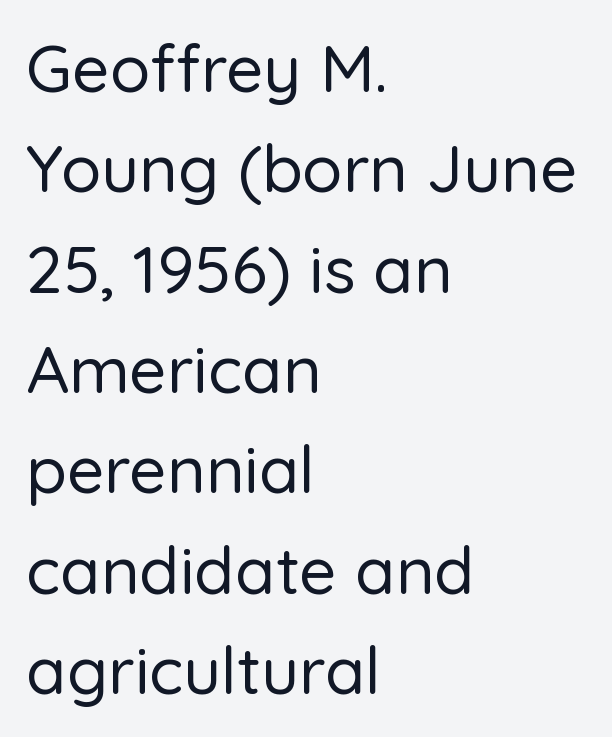
{"serif": "no", "italic": "no", "width": "normal", "stroke_contrast": "low", "x_height": "medium", "monospaced": "no", "underline": "no", "align": "left", "line_spacing": "normal", "line_spacing_ratio": 1.52, "letter_spacing": "normal", "letter_spacing_em": 0.0, "glyph_px": 66}
